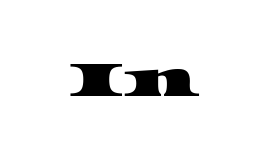
{"serif": "yes", "width": "wide", "stroke_contrast": "high", "x_height": "large", "monospaced": "no", "underline": "no", "align": "center", "letter_spacing": "normal", "letter_spacing_em": 0.0, "glyph_px": 51}
